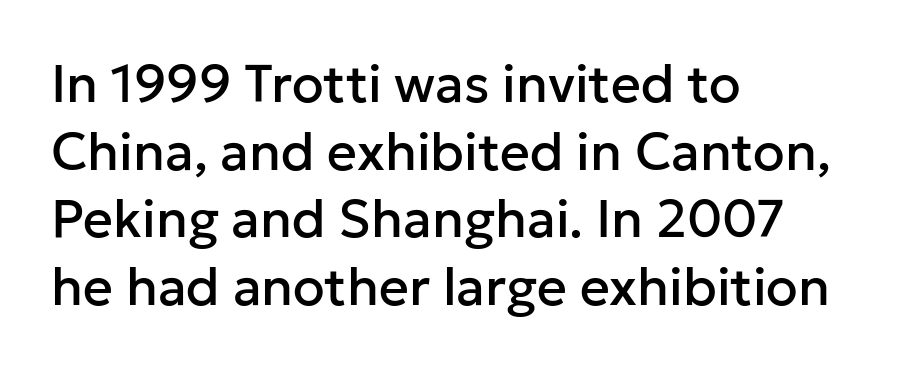
The passage shown is typed in a proportional face where columns would drift. Vertically, the passage feels balanced, rows spaced as you'd expect. The text block is weighted toward the left margin, trailing off unevenly rightward. These lines are composed in type without serifs. Standard letterfit; no display-style spreading of the glyphs. Quick note: not italic, upright.
